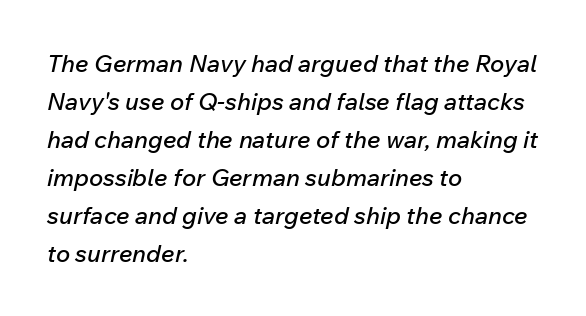
Q: Is the text italic (slanted)? A: Yes, it leans right by about 12 degrees.
Q: Is the text underlined? A: No.
Q: How is the paragraph aligned? A: Left-aligned.
Q: Is the spacing between letters normal or unusually wide? A: Normal.
Q: Is the spacing between lines tight, normal or loose? A: Normal.
